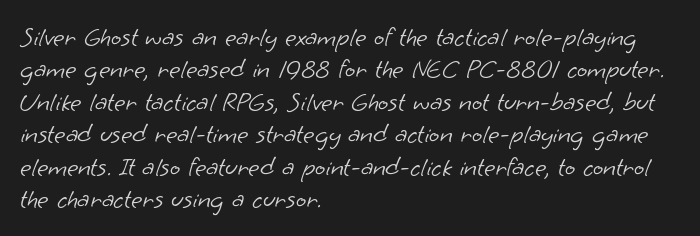
You could call the tracking neutral — neither tight nor loose. Type without underlining. Weight: regular or lighter. Reading down the block, your eye returns to a fixed left position each line.
